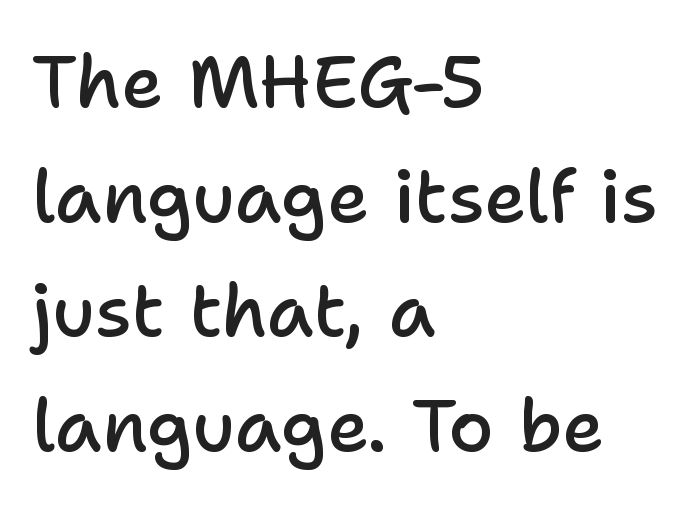
Q: Is the text bold? A: Semi-bold.
Q: Is the text italic (slanted)? A: No, it is upright.
Q: Is the typeface a serif or a sans-serif typeface? A: Sans-serif.
Q: Is the text underlined? A: No.
Q: How is the paragraph aligned? A: Left-aligned.
Q: Is the spacing between letters normal or unusually wide? A: Normal.
Q: Is the spacing between lines tight, normal or loose? A: Normal.
Q: Width (condensed, normal, or wide)? A: Normal.
Q: Stroke contrast? A: Low.
Q: x-height? A: Medium.
Q: Monospaced? A: No.
